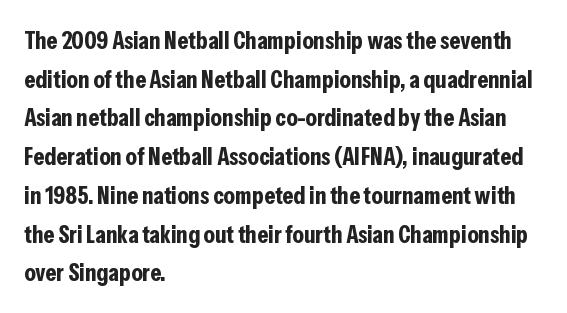
Q: Is the text bold? A: Yes.
Q: Is the text italic (slanted)? A: No, it is upright.
Q: Is the text underlined? A: No.
Q: How is the paragraph aligned? A: Left-aligned.
Q: Is the spacing between letters normal or unusually wide? A: Normal.
Q: Is the spacing between lines tight, normal or loose? A: Normal.
